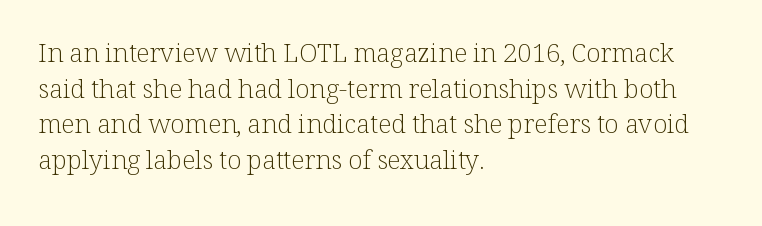
Q: Is the text bold? A: No.
Q: Is the text italic (slanted)? A: No, it is upright.
Q: Is the text underlined? A: No.
Q: How is the paragraph aligned? A: Left-aligned.
Q: Is the spacing between letters normal or unusually wide? A: Normal.
Q: Is the spacing between lines tight, normal or loose? A: Normal.
